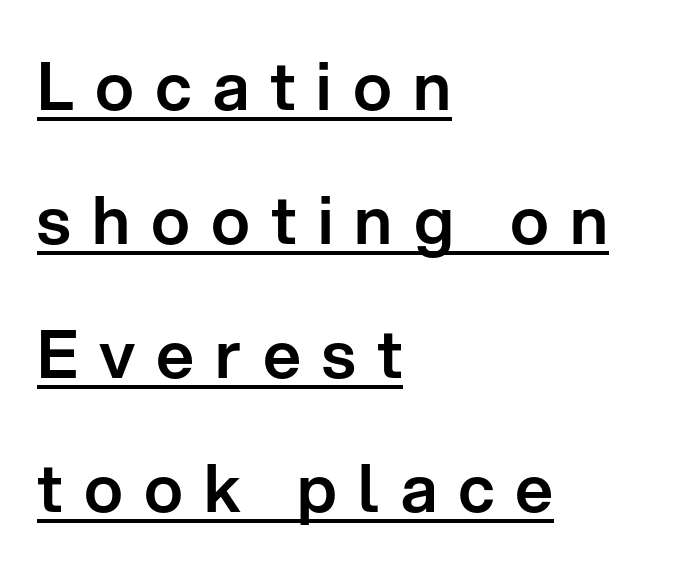
In terms of posture, this sample is upright. Leftover space on each line is placed entirely after the last word. Compared with undecorated copy, this sample adds a rule below the words. A typesetter would call this leading open, well beyond the default. The rendering uses natural spacing where letterforms have individual widths.
